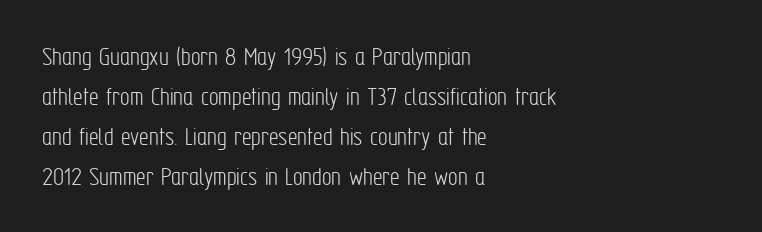
Italic: no, the glyphs are upright roman. Observe the ordinary spacing: letters are neighbours, not strangers. Line spacing here is normal. The zone under the glyphs is completely vacant. These lines stack with their left ends in a neat column.
